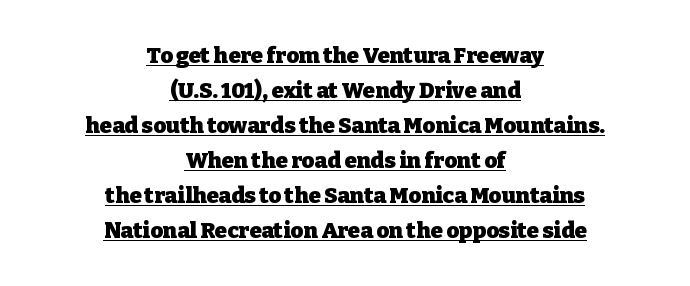
The image shows 22 px bold type, upright; set centered, normal line spacing (1.59x), normal letter spacing, underlined.
